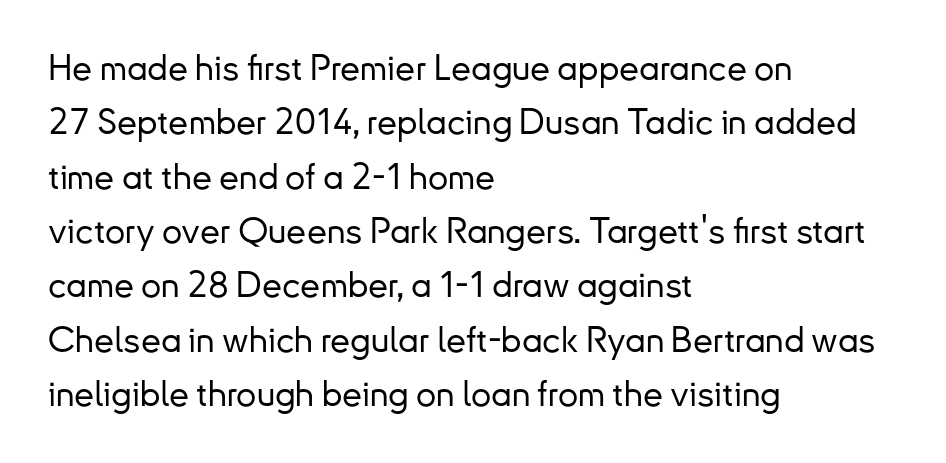
Varying glyph widths throughout — classic text-font behaviour. It's the straight-up-and-down kind of type. A bare baseline throughout the passage. This rendering leaves character spacing at its baseline value.
